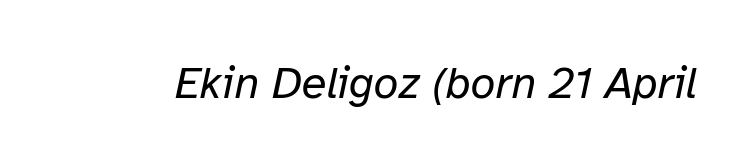
The image shows 45 px regular-weight type, italic (leaning right); set normal letter spacing, not underlined; low stroke contrast and a medium x-height.
